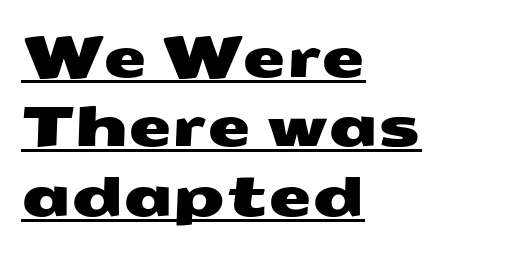
Examine the stroke ends and you'll find no serifs. Does a line run under the words? Yes, clearly. A typesetter would call this zero additional tracking. Do the characters align in a grid? No, the font is proportional. This rendering uses left alignment, leaving the right contour irregular.
